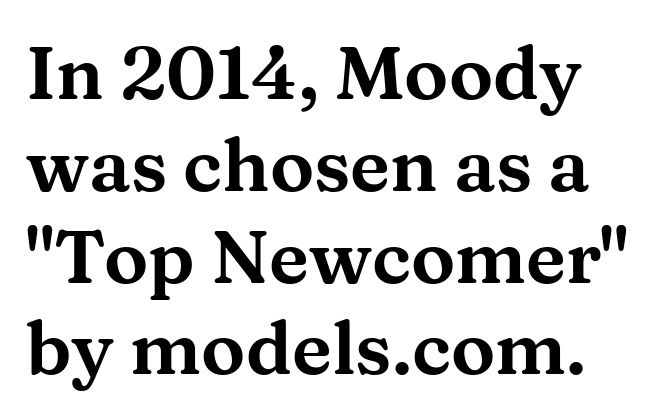
The image shows 74 px wide serif type, upright; set line spacing 1.24x, normal letter spacing, not underlined; medium stroke contrast and a medium x-height.
